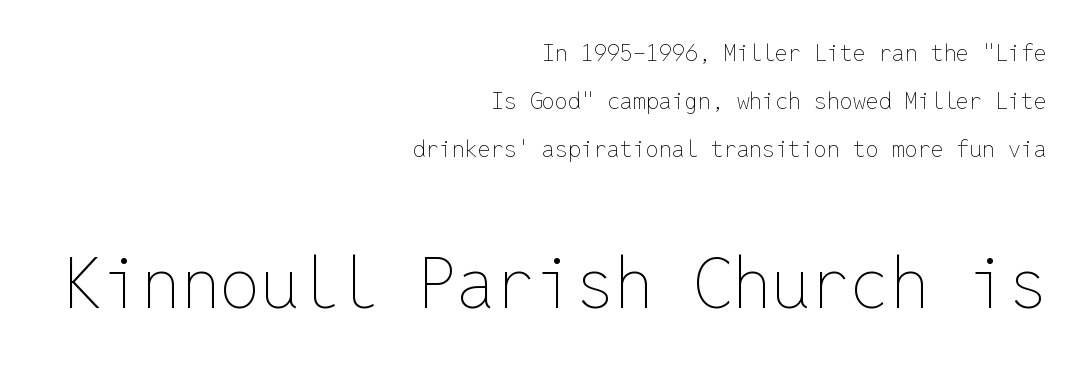
Q: Is the text bold? A: No.
Q: Is the text italic (slanted)? A: No, it is upright.
Q: Is the text underlined? A: No.
Q: How is the paragraph aligned? A: Right-aligned.
Q: Is the spacing between letters normal or unusually wide? A: Normal.
Q: Is the spacing between lines tight, normal or loose? A: Loose.
Q: Which block of text is set in a larger size, the first (top) or the second (bottom)? A: The second (bottom) one.
Q: Width (condensed, normal, or wide)? A: Normal.
Q: Stroke contrast? A: Low.
Q: x-height? A: Medium.
Q: Monospaced? A: Yes.
